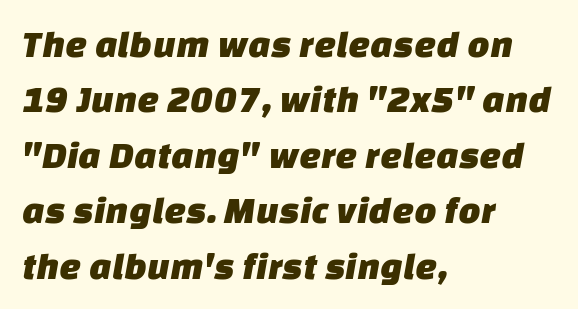
Font category for this specimen: sans-serif. Observe the ordinary spacing: letters are neighbours, not strangers. All the whitespace from short lines collects on the right. Regarding leading, the lines here are spaced in the standard way. A clean baseline with only descenders dipping below it. This sample has the flowing, uneven cadence of proportional lettering.
